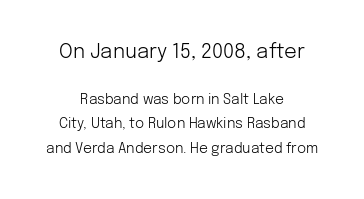
The image shows 20 px text type, upright; set centered, line spacing 1.72x, normal letter spacing, not underlined; the first (top) block is 1.43x larger.
